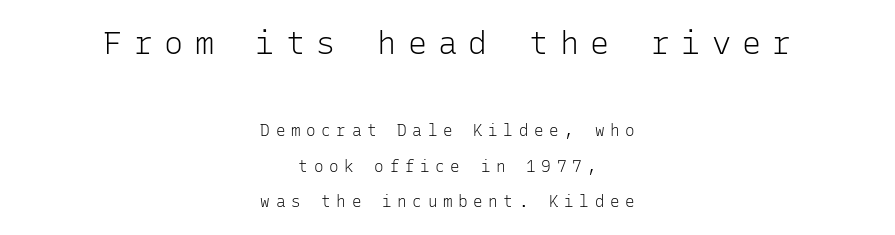
{"serif": "no", "italic": "no", "bold": "no", "weight": "light", "width": "normal", "stroke_contrast": "low", "x_height": "medium", "monospaced": "yes", "underline": "no", "align": "center", "line_spacing": "loose", "line_spacing_ratio": 2.23, "letter_spacing": "wide", "letter_spacing_em": 0.35, "larger_block": "first", "size_ratio": 2.0, "glyph_px": 32}
